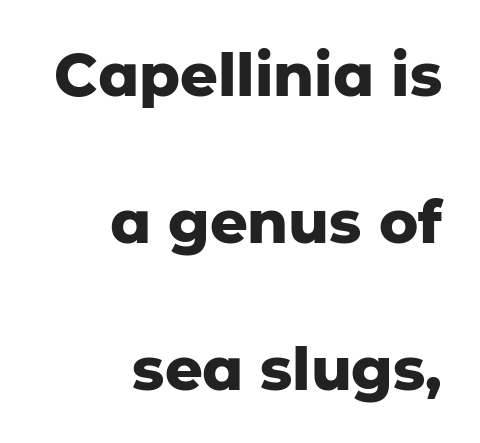
Q: Is the text bold? A: Yes.
Q: Is the text italic (slanted)? A: No, it is upright.
Q: Is the typeface a serif or a sans-serif typeface? A: Sans-serif.
Q: Is the text underlined? A: No.
Q: How is the paragraph aligned? A: Right-aligned.
Q: Is the spacing between letters normal or unusually wide? A: Normal.
Q: Is the spacing between lines tight, normal or loose? A: Loose.
Q: Width (condensed, normal, or wide)? A: Normal.
Q: Stroke contrast? A: Low.
Q: x-height? A: Medium.
Q: Monospaced? A: No.
